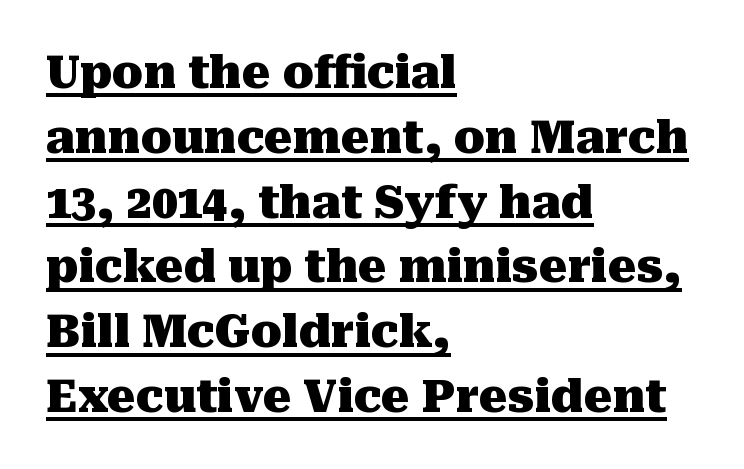
Q: Is the text bold? A: Yes.
Q: Is the text italic (slanted)? A: No, it is upright.
Q: Is the typeface a serif or a sans-serif typeface? A: Serif.
Q: Is the text underlined? A: Yes.
Q: How is the paragraph aligned? A: Left-aligned.
Q: Is the spacing between letters normal or unusually wide? A: Normal.
Q: Is the spacing between lines tight, normal or loose? A: Normal.
Q: Width (condensed, normal, or wide)? A: Normal.
Q: Stroke contrast? A: Medium.
Q: x-height? A: Medium.
Q: Monospaced? A: No.
